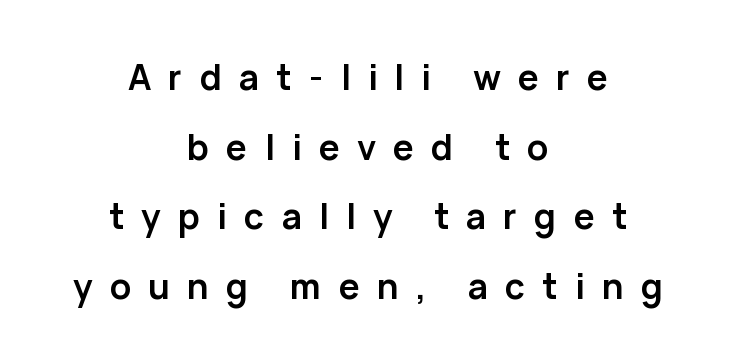
Q: Is the text bold? A: Yes.
Q: Is the text italic (slanted)? A: No, it is upright.
Q: Is the typeface a serif or a sans-serif typeface? A: Sans-serif.
Q: Is the text underlined? A: No.
Q: How is the paragraph aligned? A: Centered.
Q: Is the spacing between letters normal or unusually wide? A: Unusually wide.
Q: Is the spacing between lines tight, normal or loose? A: Loose.
Q: Width (condensed, normal, or wide)? A: Normal.
Q: Stroke contrast? A: Low.
Q: x-height? A: Medium.
Q: Monospaced? A: No.
